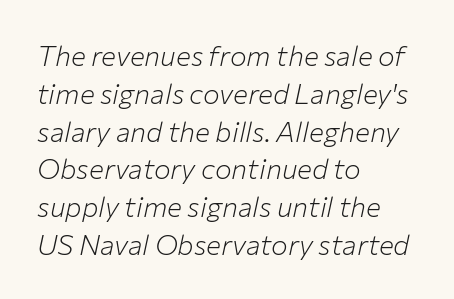
Q: Is the text bold? A: No.
Q: Is the text italic (slanted)? A: Yes, it leans right by about 12 degrees.
Q: Is the text underlined? A: No.
Q: How is the paragraph aligned? A: Left-aligned.
Q: Is the spacing between letters normal or unusually wide? A: Normal.
Q: Is the spacing between lines tight, normal or loose? A: Normal.
Q: Width (condensed, normal, or wide)? A: Normal.
Q: Stroke contrast? A: Low.
Q: x-height? A: Medium.
Q: Monospaced? A: No.
